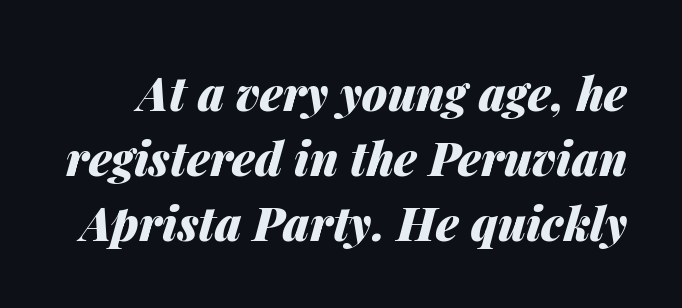
{"italic": "yes", "lean": "right", "slant_degrees": 14, "bold": "yes", "weight": "heavy", "width": "normal", "stroke_contrast": "medium", "x_height": "medium", "monospaced": "no", "underline": "no", "line_spacing": "normal", "line_spacing_ratio": 1.41, "letter_spacing": "normal", "letter_spacing_em": 0.0, "glyph_px": 46}
